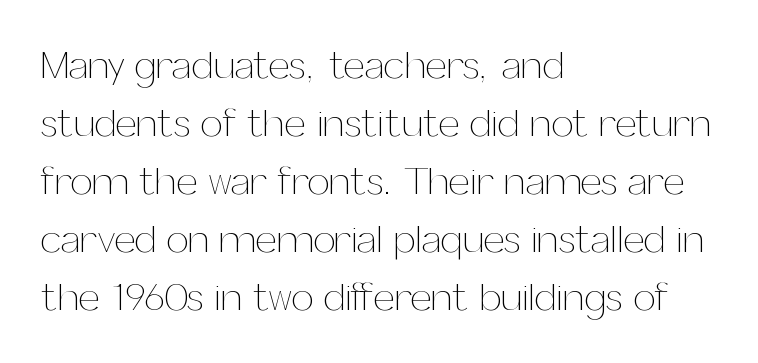
The image shows 39 px thin type, upright; set left-aligned, normal line spacing (1.49x), normal letter spacing, not underlined; medium stroke contrast and a medium x-height.
